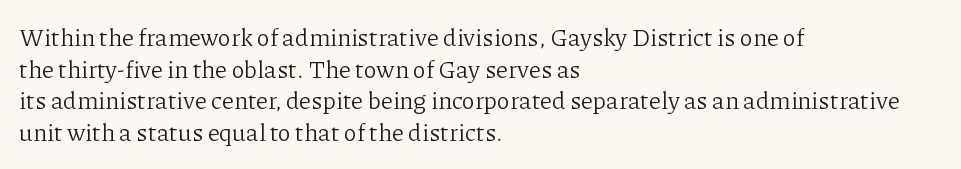
{"italic": "no", "bold": "no", "underline": "no", "align": "left", "line_spacing": "normal", "line_spacing_ratio": 1.32, "letter_spacing": "normal", "letter_spacing_em": 0.0, "glyph_px": 24}
